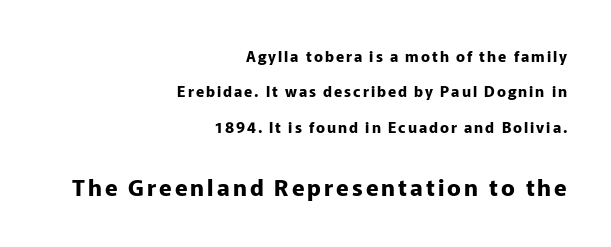
Plain, unruled lines of type. Here the second block reads like a headline and the first like body copy. If you drew a line through each stem, it would be perfectly vertical. These lines are set flush right with a ragged left edge.
